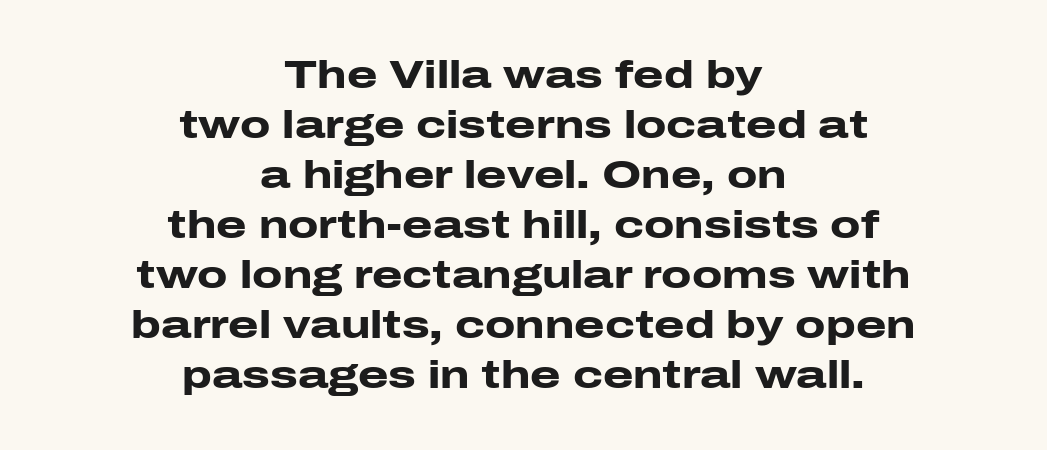
Q: Is the text bold? A: Yes.
Q: Is the text italic (slanted)? A: No, it is upright.
Q: Is the typeface a serif or a sans-serif typeface? A: Sans-serif.
Q: Is the text underlined? A: No.
Q: How is the paragraph aligned? A: Centered.
Q: Is the spacing between letters normal or unusually wide? A: Normal.
Q: Is the spacing between lines tight, normal or loose? A: Normal.
Q: Width (condensed, normal, or wide)? A: Wide.
Q: Stroke contrast? A: Low.
Q: x-height? A: Medium.
Q: Monospaced? A: No.
